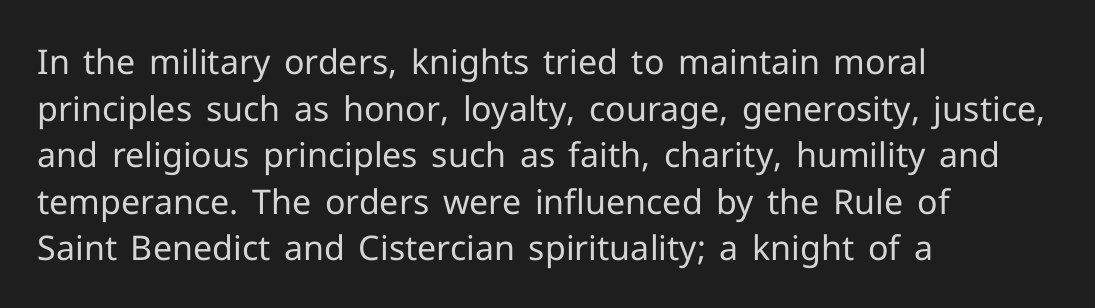
Q: Is the text bold? A: No.
Q: Is the text italic (slanted)? A: No, it is upright.
Q: Is the typeface a serif or a sans-serif typeface? A: Sans-serif.
Q: Is the text underlined? A: No.
Q: How is the paragraph aligned? A: Left-aligned.
Q: Is the spacing between letters normal or unusually wide? A: Normal.
Q: Is the spacing between lines tight, normal or loose? A: Normal.
Q: Width (condensed, normal, or wide)? A: Normal.
Q: Stroke contrast? A: Low.
Q: x-height? A: Medium.
Q: Monospaced? A: No.
